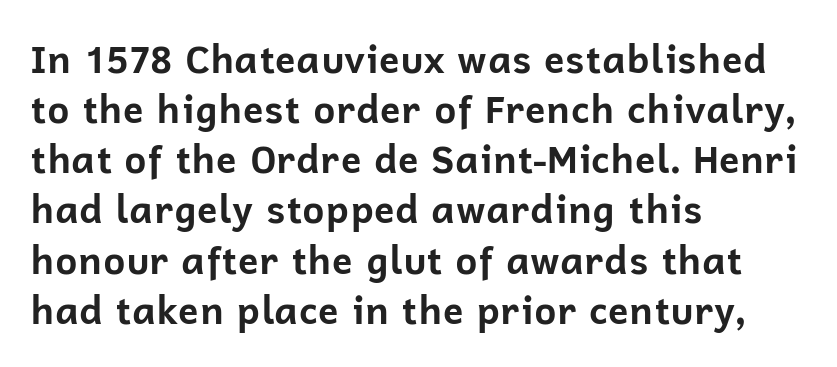
{"serif": "no", "italic": "no", "bold": "yes", "weight": "bold", "width": "normal", "stroke_contrast": "low", "x_height": "medium", "monospaced": "no", "underline": "no", "align": "left", "line_spacing": "normal", "line_spacing_ratio": 1.32, "letter_spacing": "normal", "letter_spacing_em": 0.0, "glyph_px": 38}
